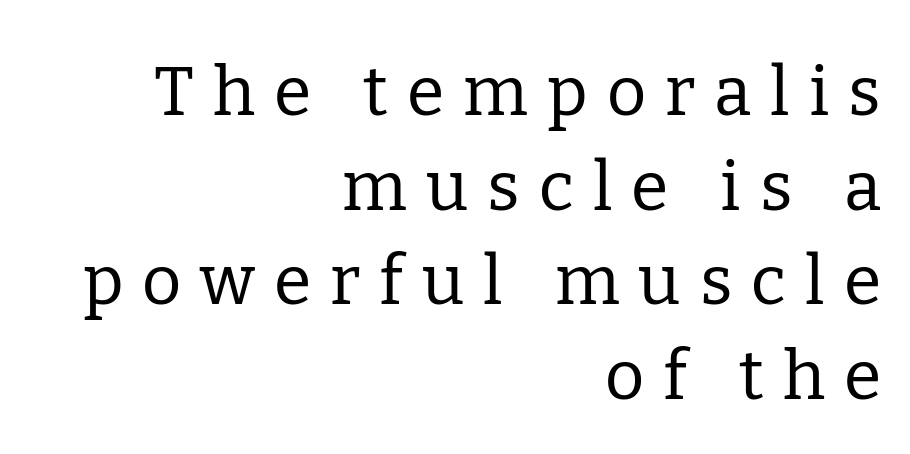
{"serif": "yes", "italic": "no", "bold": "no", "weight": "regular", "width": "normal", "stroke_contrast": "low", "x_height": "medium", "monospaced": "no", "underline": "no", "align": "right", "line_spacing": "normal", "line_spacing_ratio": 1.39, "letter_spacing": "wide", "letter_spacing_em": 0.28, "glyph_px": 68}
